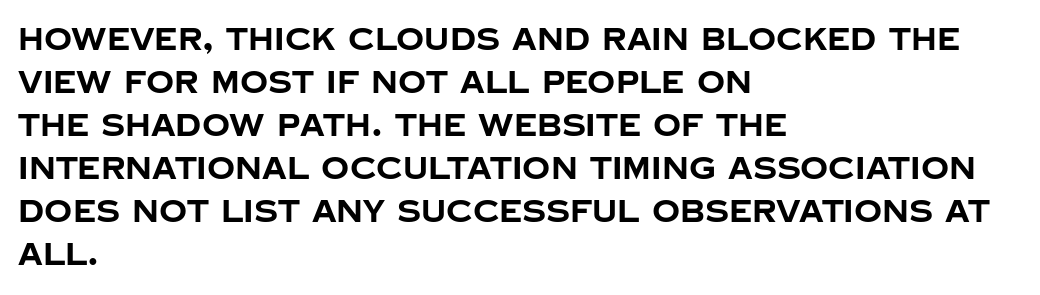
In terms of weight, the rendering is a true, heavy bold. The baseline area is clear. A normal amount of white space separates one row of letters from the next. Short note: letters normally spaced. Do the characters align in a grid? No, the font is proportional. These lines were composed using upright roman letters.
